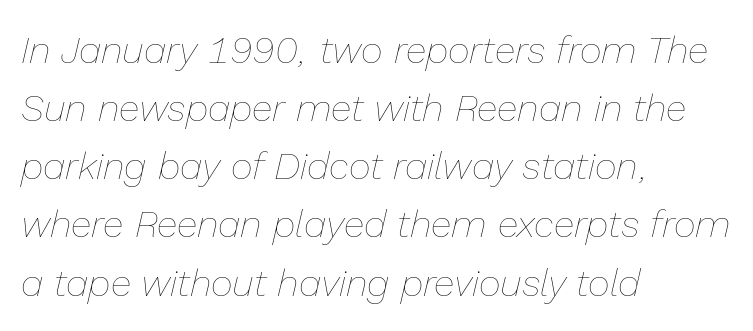
The rendering uses a moderate line-height, typical for paragraphs. Compared with typical body copy, the letter spacing here is the same. The foot of each line stays bare and open. The font is comparable to plain body text, perhaps lighter.
